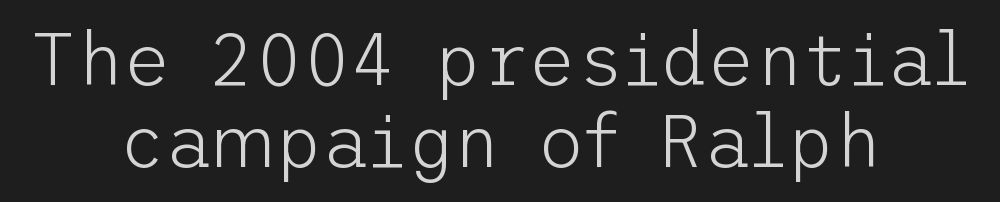
{"serif": "no", "italic": "no", "bold": "no", "weight": "light", "width": "normal", "stroke_contrast": "low", "x_height": "medium", "underline": "no", "align": "center", "line_spacing": "tight", "line_spacing_ratio": 1.13, "letter_spacing": "normal", "letter_spacing_em": 0.0, "glyph_px": 73}
